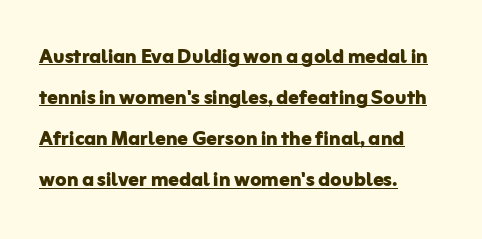
Q: Is the text bold? A: Yes.
Q: Is the text italic (slanted)? A: No, it is upright.
Q: Is the text underlined? A: Yes.
Q: How is the paragraph aligned? A: Left-aligned.
Q: Is the spacing between letters normal or unusually wide? A: Normal.
Q: Is the spacing between lines tight, normal or loose? A: Normal.
